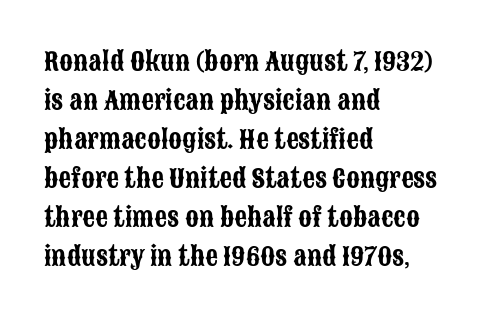
Q: Is the text italic (slanted)? A: No, it is upright.
Q: Is the text underlined? A: No.
Q: How is the paragraph aligned? A: Left-aligned.
Q: Is the spacing between letters normal or unusually wide? A: Normal.
Q: Is the spacing between lines tight, normal or loose? A: Normal.
